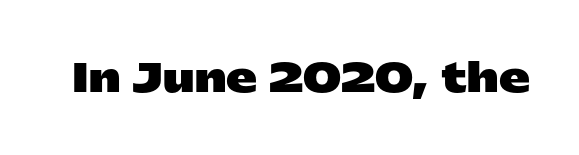
What stands out about the letter spacing? Nothing — it is the standard amount. Weight check: bold — yes, fully. The passage shown is typed in a proportional face where columns would drift. Just letters on the line, the space beneath them empty. Typographically, this falls in the sans-serif category.
